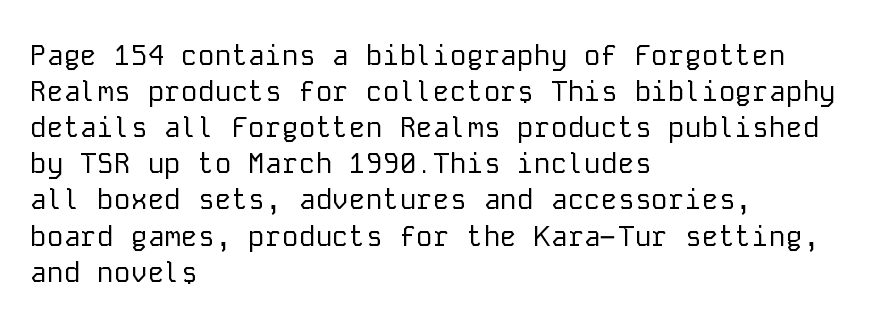
{"serif": "no", "italic": "no", "bold": "no", "weight": "regular", "width": "normal", "stroke_contrast": "low", "x_height": "medium", "monospaced": "yes", "underline": "no", "align": "left", "line_spacing": "normal", "line_spacing_ratio": 1.29, "letter_spacing": "normal", "letter_spacing_em": 0.0, "glyph_px": 28}
